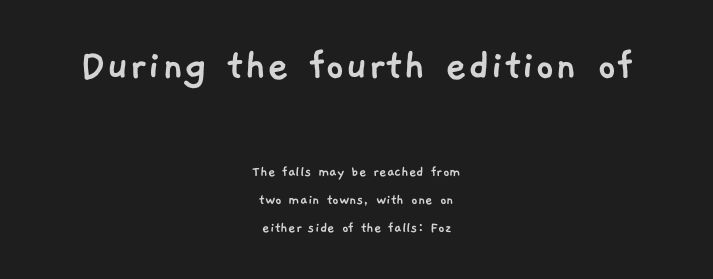
The image shows 47 px sans-serif type; set centered, line spacing 1.77x, normal letter spacing, not underlined; the first (top) block is 2.94x larger; low stroke contrast and a medium x-height.
